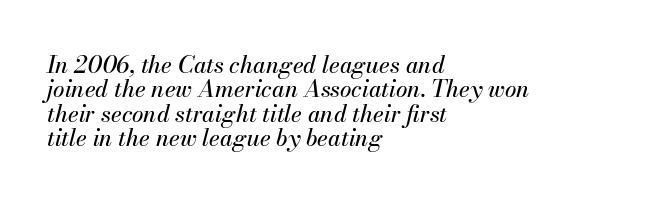
The image shows 23 px text type, italic (leaning right); set left-aligned, tight line spacing (1.06x), normal letter spacing, not underlined.
